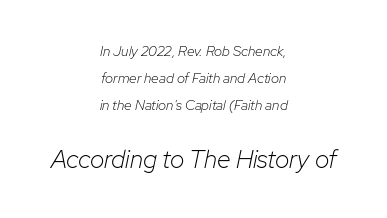
The image shows 25 px text type, italic (leaning right); set centered, loose line spacing (1.93x), normal letter spacing, not underlined; the second (bottom) block is 1.79x larger.
